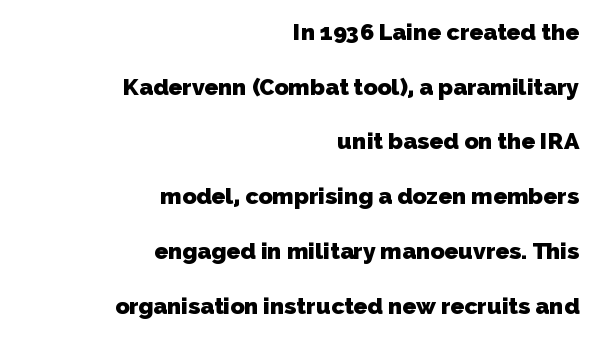
Q: Is the text bold? A: Yes.
Q: Is the text underlined? A: No.
Q: How is the paragraph aligned? A: Right-aligned.
Q: Is the spacing between letters normal or unusually wide? A: Normal.
Q: Is the spacing between lines tight, normal or loose? A: Loose.
